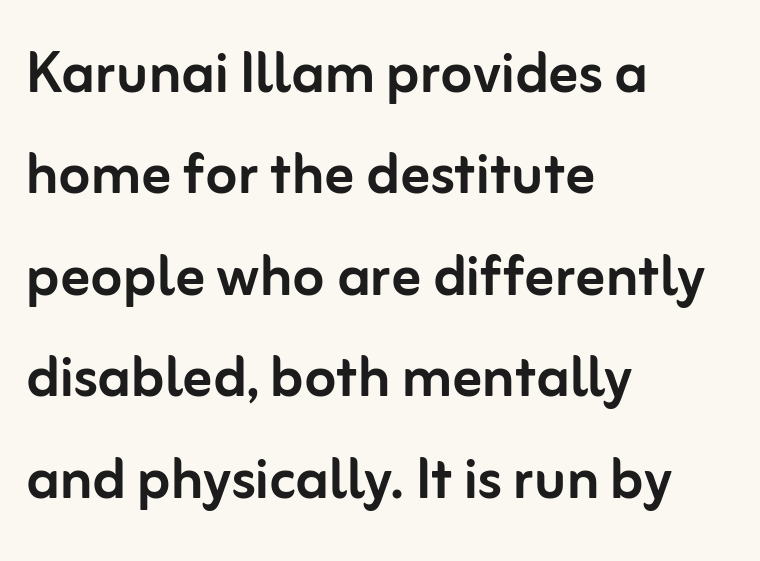
Regular leading. Italic? Not at all — the glyphs are vertical. If you drew a ruler down the left edge, every line would touch it. You can tell from the bare stems that sans-serif type was used. The passage shown is typed in a proportional face where columns would drift.
